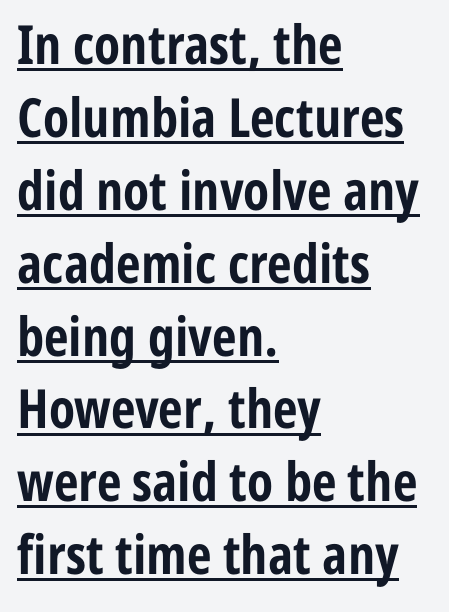
Q: Is the text bold? A: Yes.
Q: Is the text italic (slanted)? A: No, it is upright.
Q: Is the typeface a serif or a sans-serif typeface? A: Sans-serif.
Q: Is the text underlined? A: Yes.
Q: How is the paragraph aligned? A: Left-aligned.
Q: Is the spacing between letters normal or unusually wide? A: Normal.
Q: Is the spacing between lines tight, normal or loose? A: Normal.
Q: Width (condensed, normal, or wide)? A: Condensed.
Q: Stroke contrast? A: Low.
Q: x-height? A: Medium.
Q: Monospaced? A: No.
